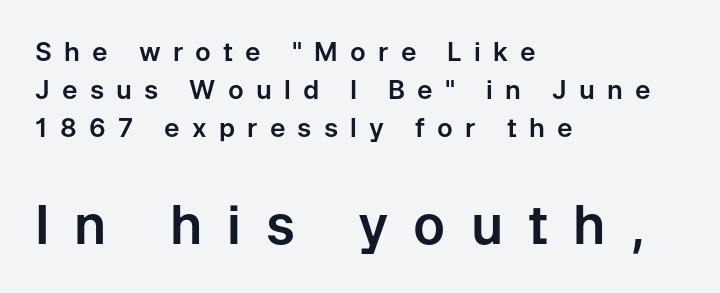
Q: Is the text italic (slanted)? A: No, it is upright.
Q: Is the typeface a serif or a sans-serif typeface? A: Sans-serif.
Q: Is the text underlined? A: No.
Q: How is the paragraph aligned? A: Left-aligned.
Q: Is the spacing between letters normal or unusually wide? A: Unusually wide.
Q: Is the spacing between lines tight, normal or loose? A: Normal.
Q: Which block of text is set in a larger size, the first (top) or the second (bottom)? A: The second (bottom) one.
Q: Width (condensed, normal, or wide)? A: Normal.
Q: Stroke contrast? A: Low.
Q: x-height? A: Medium.
Q: Monospaced? A: No.
